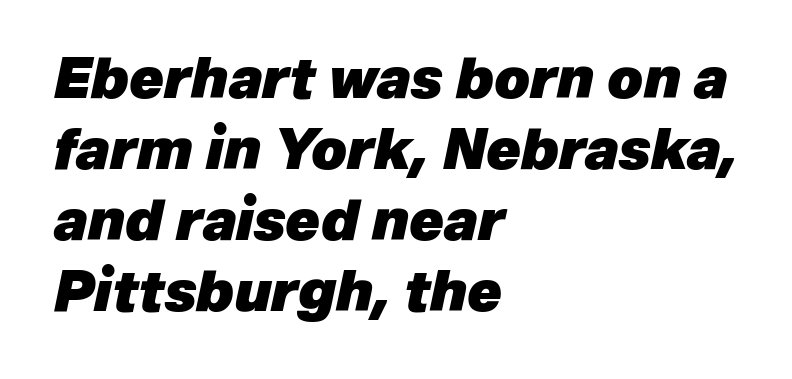
Q: Is the text bold? A: Yes.
Q: Is the text italic (slanted)? A: Yes, it leans right by about 12 degrees.
Q: Is the text underlined? A: No.
Q: How is the paragraph aligned? A: Left-aligned.
Q: Is the spacing between letters normal or unusually wide? A: Normal.
Q: Is the spacing between lines tight, normal or loose? A: Normal.
Q: Width (condensed, normal, or wide)? A: Normal.
Q: Stroke contrast? A: Low.
Q: x-height? A: Medium.
Q: Monospaced? A: No.
